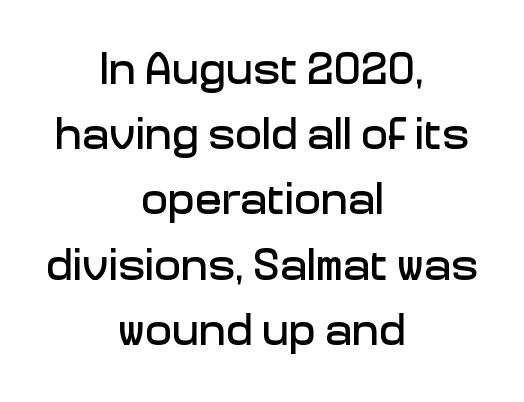
{"serif": "no", "italic": "no", "width": "normal", "stroke_contrast": "low", "x_height": "medium", "monospaced": "no", "underline": "no", "align": "center", "line_spacing": "normal", "line_spacing_ratio": 1.45, "letter_spacing": "normal", "letter_spacing_em": 0.0, "glyph_px": 45}
